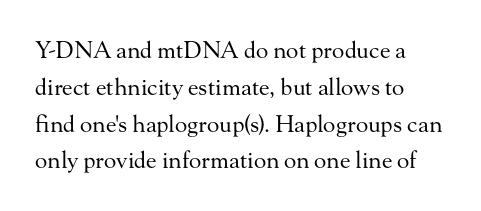
{"italic": "no", "bold": "no", "underline": "no", "align": "left", "line_spacing": "normal", "line_spacing_ratio": 1.6, "letter_spacing": "normal", "letter_spacing_em": 0.0, "glyph_px": 23}
